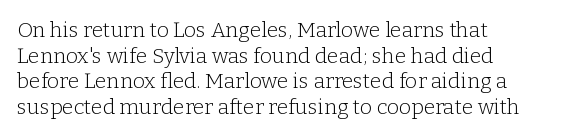
{"italic": "no", "bold": "no", "underline": "no", "align": "left", "line_spacing_ratio": 1.22, "letter_spacing": "normal", "letter_spacing_em": 0.0, "glyph_px": 21}
